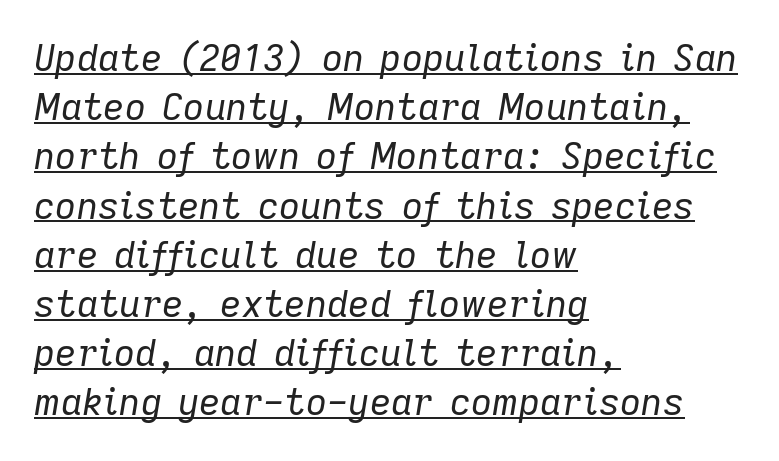
{"italic": "yes", "lean": "right", "slant_degrees": 9, "bold": "no", "weight": "regular", "width": "normal", "stroke_contrast": "low", "x_height": "medium", "monospaced": "no", "underline": "yes", "align": "left", "line_spacing": "normal", "line_spacing_ratio": 1.33, "letter_spacing": "normal", "letter_spacing_em": 0.0, "glyph_px": 37}
